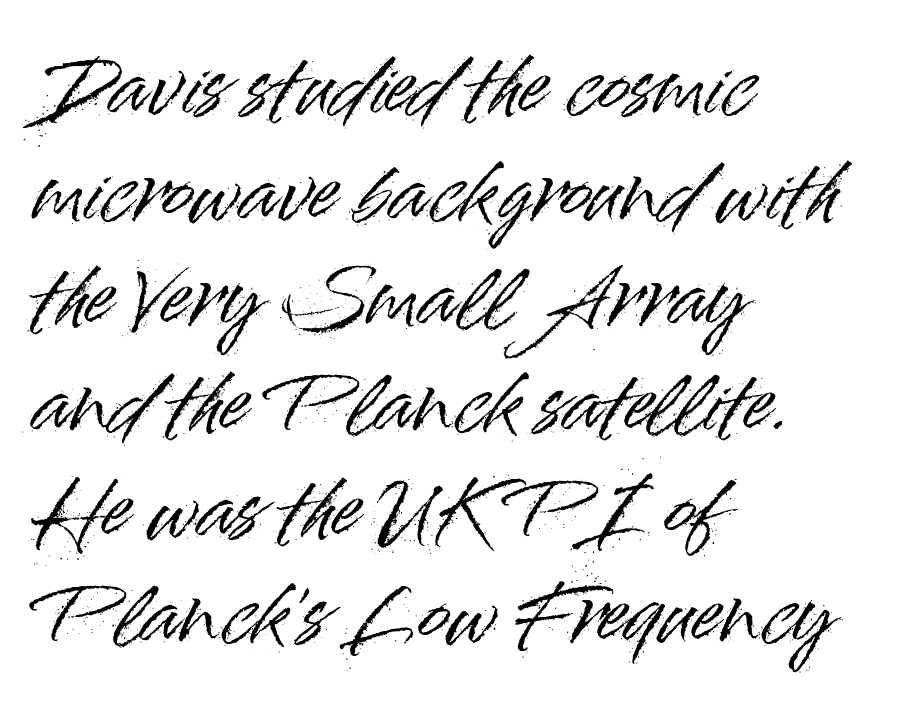
Proportional: the letters do not fall into vertical columns. The designer left line spacing at the default. Is the block centered? No — it sits flush against the left margin. Nope, no serifs anywhere on these letters.
